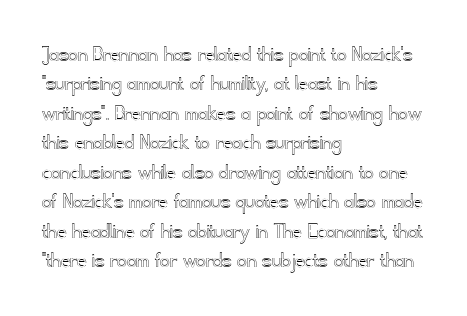
The image shows 23 px text type, upright; set left-aligned, normal line spacing (1.28x), normal letter spacing, not underlined.
